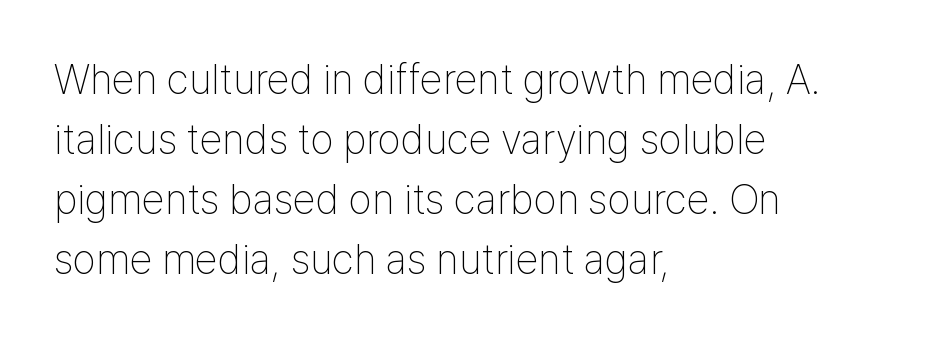
The image shows 42 px thin, condensed sans-serif type, upright; set left-aligned, normal line spacing (1.43x), normal letter spacing, not underlined; low stroke contrast and a medium x-height.
